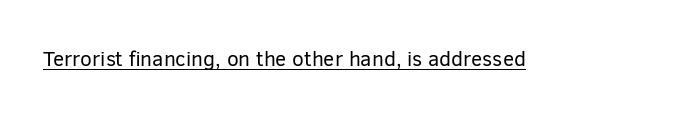
{"italic": "no", "bold": "no", "underline": "yes", "letter_spacing": "normal", "letter_spacing_em": 0.0, "glyph_px": 21}
